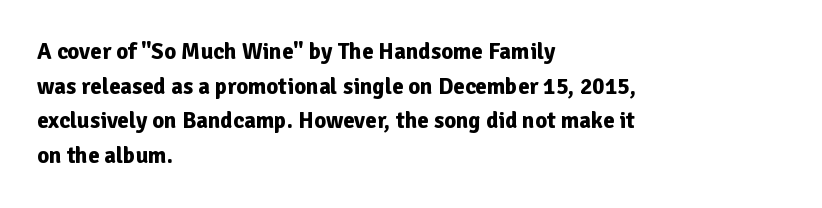
{"italic": "no", "bold": "yes", "underline": "no", "align": "left", "line_spacing": "normal", "line_spacing_ratio": 1.51, "letter_spacing": "normal", "letter_spacing_em": 0.0, "glyph_px": 23}
